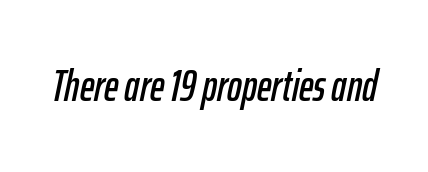
A bare baseline throughout the passage. Does extra space separate the letters? No, they use regular spacing. These lines were composed using italics. Here the designer chose a conventional face with non-uniform glyph widths.
